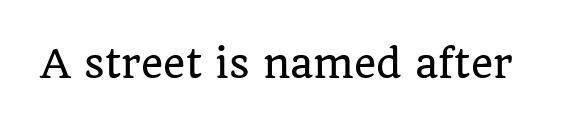
Q: Is the text italic (slanted)? A: No, it is upright.
Q: Is the typeface a serif or a sans-serif typeface? A: Serif.
Q: Is the text underlined? A: No.
Q: Is the spacing between letters normal or unusually wide? A: Normal.
Q: Width (condensed, normal, or wide)? A: Normal.
Q: Stroke contrast? A: Low.
Q: x-height? A: Large.
Q: Monospaced? A: No.
